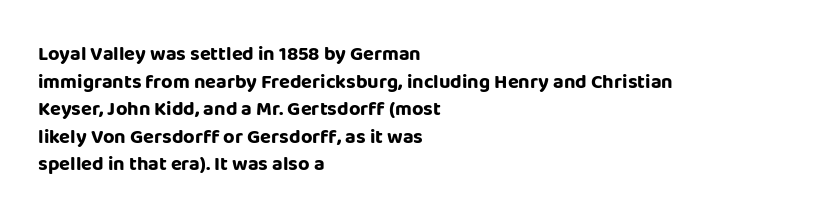
Is the letter spacing exaggerated? No — it looks like the ordinary default. Does the weight exceed regular? Yes, all the way to bold. Layout note: lines flush left. Notice how the stems are strictly vertical — no italics here.
